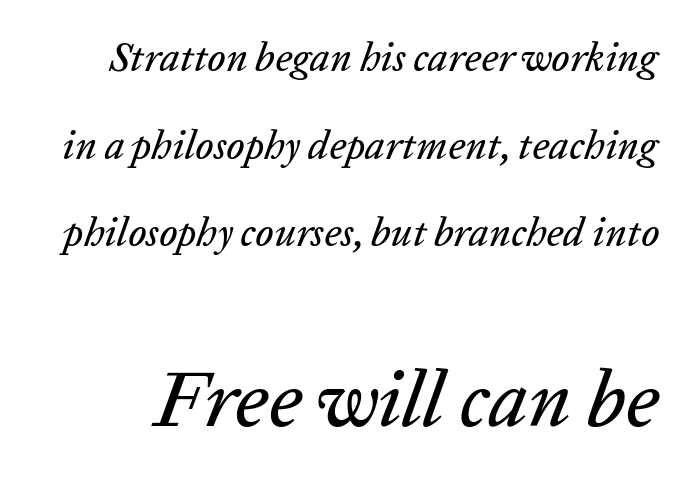
Q: Is the text italic (slanted)? A: Yes, it leans right by about 20 degrees.
Q: Is the text underlined? A: No.
Q: Is the spacing between letters normal or unusually wide? A: Normal.
Q: Is the spacing between lines tight, normal or loose? A: Loose.
Q: Which block of text is set in a larger size, the first (top) or the second (bottom)? A: The second (bottom) one.
Q: Width (condensed, normal, or wide)? A: Normal.
Q: Stroke contrast? A: Low.
Q: x-height? A: Medium.
Q: Monospaced? A: No.
